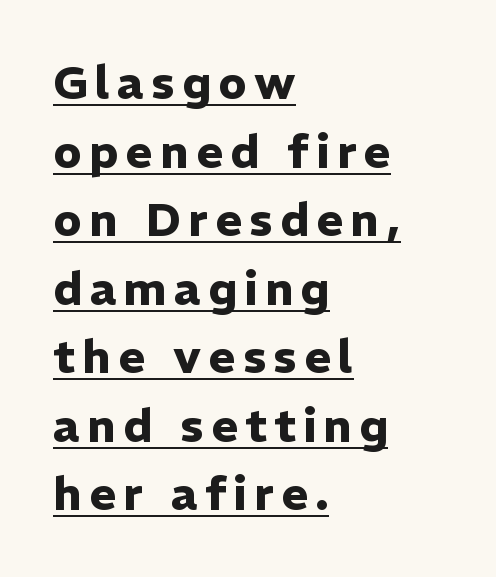
This rendering features underlined lettering. The rag falls on the right side of this text block. The font family rendered here belongs to the sans-serif group. The lettering holds an erect, upright posture throughout. Varying glyph widths throughout — classic text-font behaviour. How would I describe the line gaps? Plain and ordinary.
